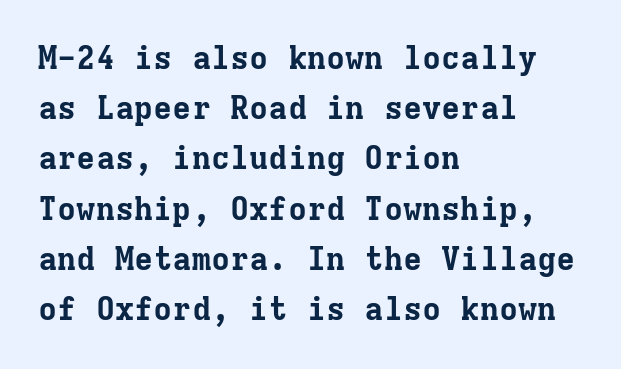
The image shows 32 px bold serif type, upright, monospaced; set left-aligned, normal line spacing (1.57x), normal letter spacing, not underlined; low stroke contrast and a medium x-height.
